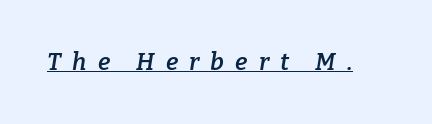
The image shows 24 px text type, italic (leaning right); set unusually wide letter spacing (+0.46 em), underlined.
